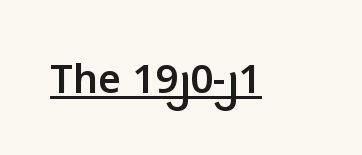
Q: Is the text bold? A: Semi-bold.
Q: Is the text italic (slanted)? A: No, it is upright.
Q: Is the typeface a serif or a sans-serif typeface? A: Sans-serif.
Q: Is the text underlined? A: Yes.
Q: Is the spacing between letters normal or unusually wide? A: Normal.
Q: Width (condensed, normal, or wide)? A: Normal.
Q: Stroke contrast? A: Low.
Q: x-height? A: Medium.
Q: Monospaced? A: No.
